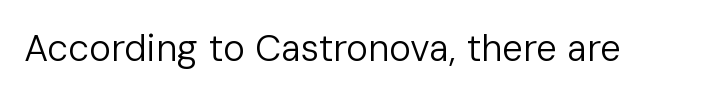
The image shows 37 px regular-weight sans-serif type, upright; set normal letter spacing, not underlined; low stroke contrast and a medium x-height.
